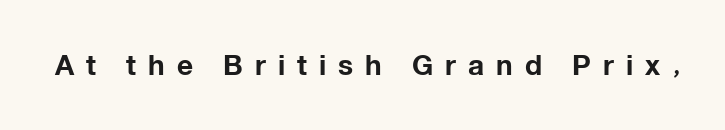
{"serif": "no", "italic": "no", "bold": "yes", "weight": "bold", "width": "normal", "stroke_contrast": "low", "x_height": "medium", "monospaced": "no", "underline": "no", "letter_spacing": "wide", "letter_spacing_em": 0.43, "glyph_px": 28}
